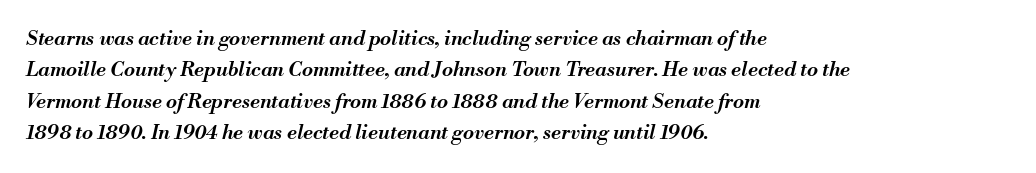
A semibold gives these letters moderate extra thickness, short of bold. Just letters on the line, the space beneath them empty. Successive baselines arrive at the customary interval. What stands out about the letter spacing? Nothing — it is the standard amount. The lines are quadded left. The font's italic variant was chosen for this text.
